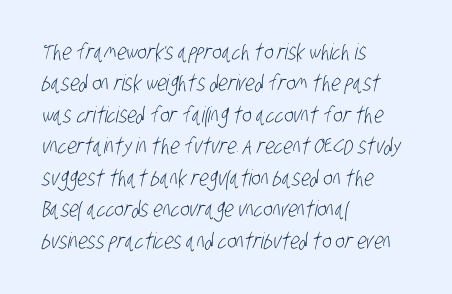
{"bold": "no", "underline": "no", "align": "left", "line_spacing": "normal", "line_spacing_ratio": 1.43, "letter_spacing": "normal", "letter_spacing_em": 0.0, "glyph_px": 22}
